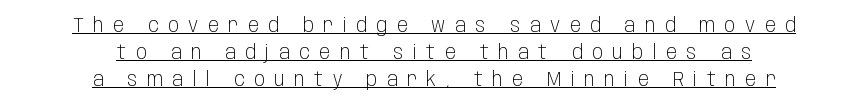
{"italic": "no", "bold": "no", "underline": "yes", "align": "center", "line_spacing": "normal", "line_spacing_ratio": 1.34, "letter_spacing": "wide", "letter_spacing_em": 0.48, "glyph_px": 20}
